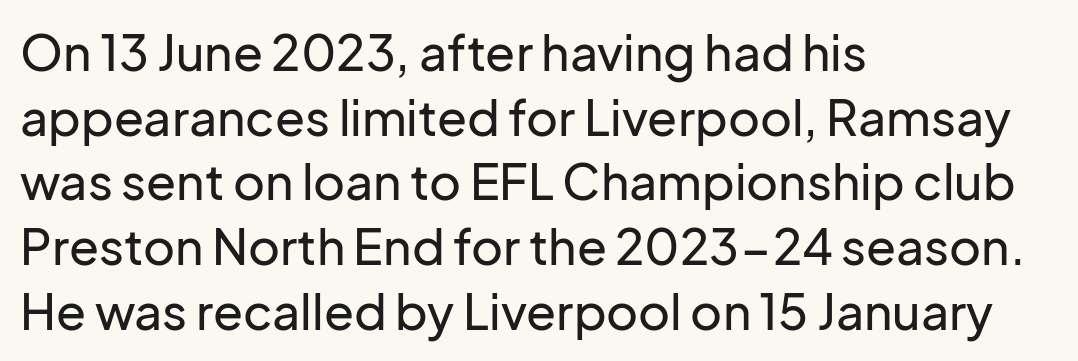
{"serif": "no", "italic": "no", "width": "normal", "stroke_contrast": "low", "x_height": "medium", "monospaced": "no", "underline": "no", "align": "left", "line_spacing": "normal", "line_spacing_ratio": 1.32, "letter_spacing": "normal", "letter_spacing_em": 0.0, "glyph_px": 49}
